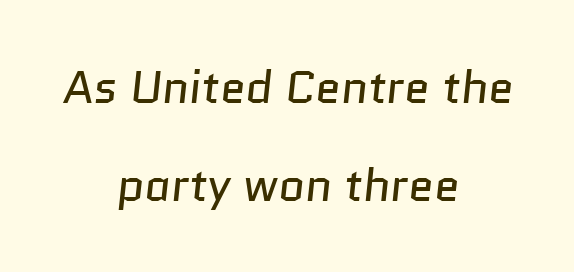
The image shows 46 px regular-weight sans-serif type; set centered, loose line spacing (2.12x), normal letter spacing, not underlined; low stroke contrast and a medium x-height.
